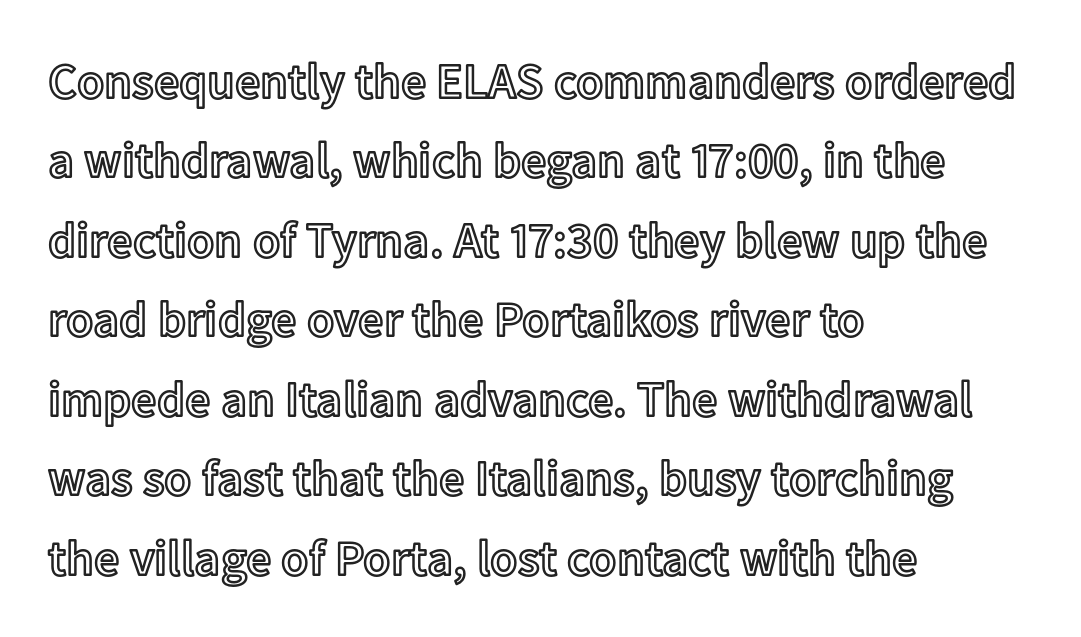
The designer left line spacing at the default. Varying glyph widths throughout — classic text-font behaviour. Nobody touched the tracking dial on this one. The rag falls on the right side of this text block.
